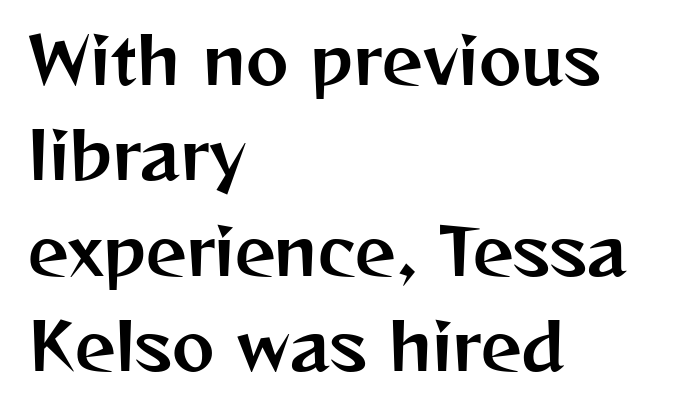
Ascenders rise straight up at ninety degrees. Proportional: the letters do not fall into vertical columns. Quick note: interline space is typical. Observe the ordinary spacing: letters are neighbours, not strangers. A classic flush-left, rag-right setting is used for this passage. Grotesque or geometric, the face here clearly has no serifs.
